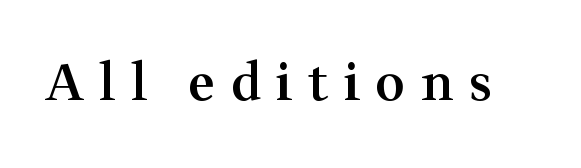
The font family rendered here belongs to the serif group. Does the lettering tilt? It doesn't — this is upright. Caption: expanded tracking, letters set apart. The rendering uses natural spacing where letterforms have individual widths. I'd describe the lettering as semibold — firm but not a full bold. Any mark beneath the type? The region is blank.
